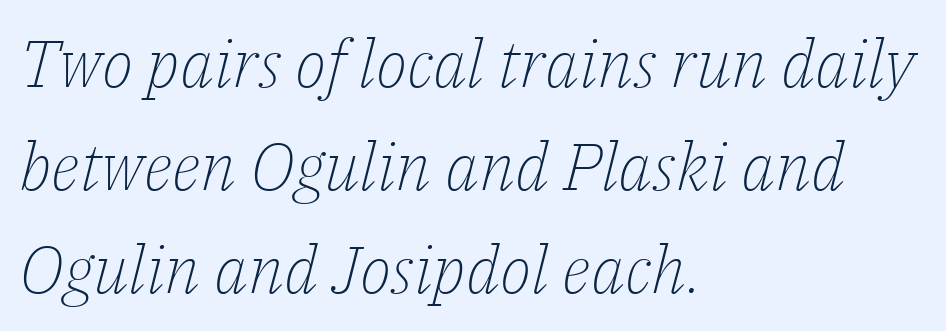
The image shows 66 px light serif type, italic (leaning right); set left-aligned, normal line spacing (1.56x), normal letter spacing, not underlined; low stroke contrast and a medium x-height.
